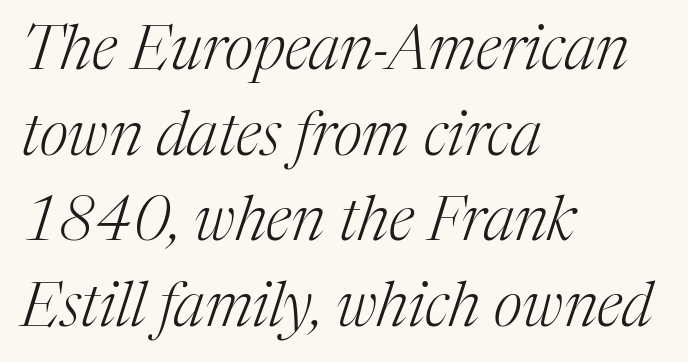
The font is comparable to plain body text, perhaps lighter. Each row of text sits above clean, open space. Would a proofreader flag this as italicized? Yes. The line-height multiplier appears to be the usual default. Does extra space separate the letters? No, they use regular spacing.
